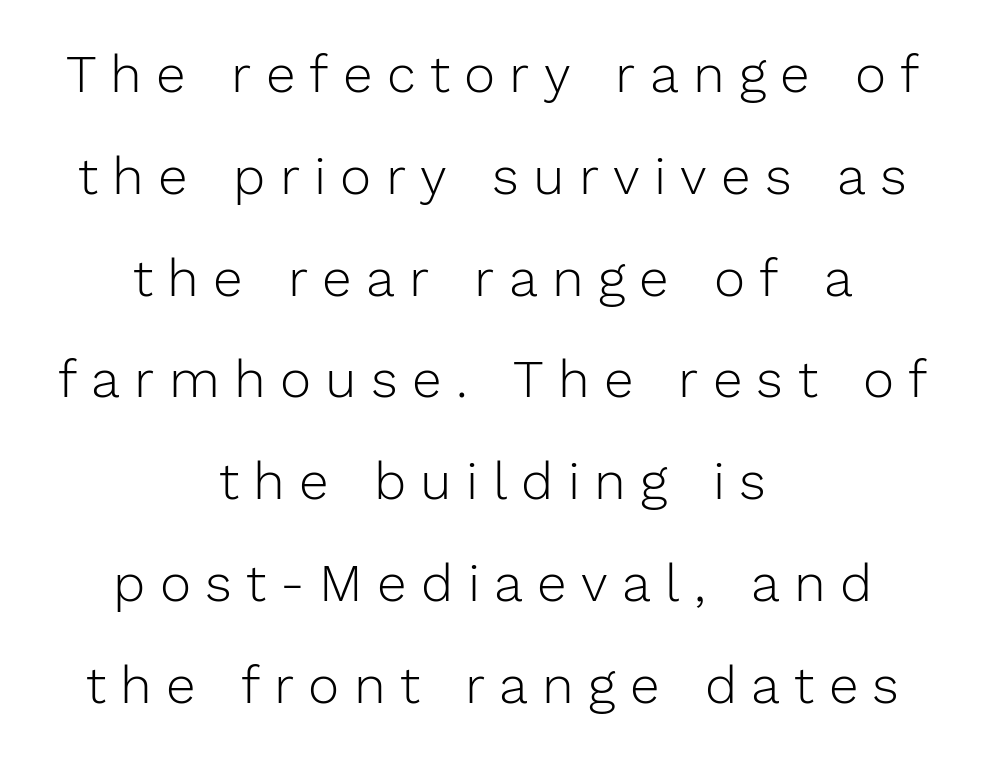
The image shows 53 px light sans-serif type, upright; set centered, loose line spacing (1.92x), unusually wide letter spacing (+0.27 em), not underlined; low stroke contrast and a medium x-height.
